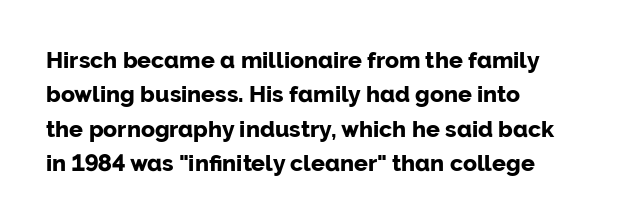
{"italic": "no", "bold": "yes", "underline": "no", "line_spacing": "normal", "line_spacing_ratio": 1.5, "letter_spacing": "normal", "letter_spacing_em": 0.0, "glyph_px": 23}
